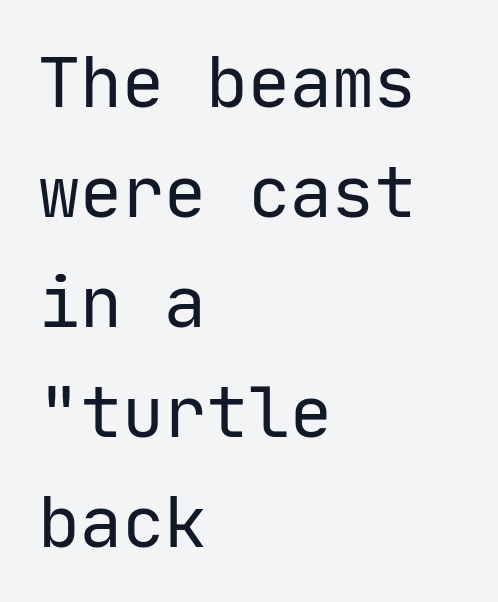
The image shows 70 px regular-weight sans-serif type, upright, monospaced; set left-aligned, normal line spacing (1.57x), normal letter spacing, not underlined; low stroke contrast and a medium x-height.
